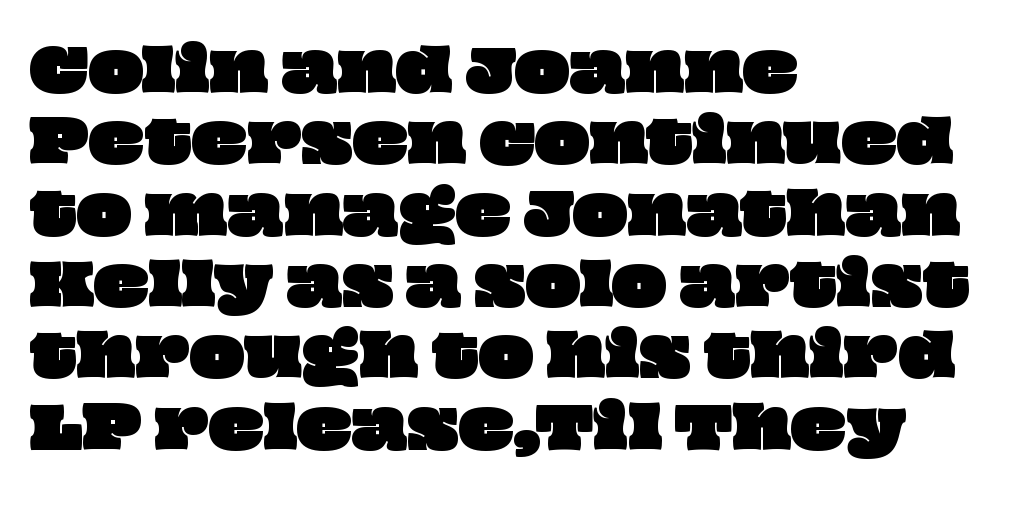
Q: Is the text underlined? A: No.
Q: How is the paragraph aligned? A: Left-aligned.
Q: Is the spacing between letters normal or unusually wide? A: Normal.
Q: Width (condensed, normal, or wide)? A: Wide.
Q: Stroke contrast? A: Low.
Q: x-height? A: Large.
Q: Monospaced? A: No.
